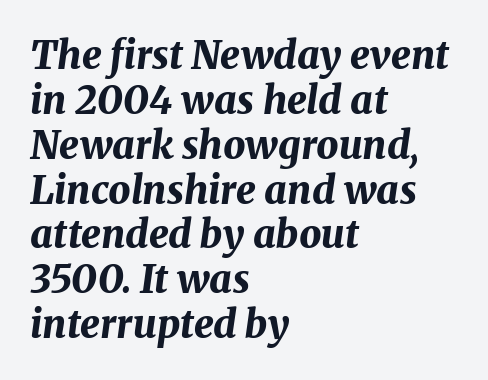
These lines are rendered in a variable-pitch font. The text block is weighted toward the left margin, trailing off unevenly rightward. Observe the ordinary spacing: letters are neighbours, not strangers. You could barely slide anything between these rows. A dark, heavy texture on the line: the type is bold.
